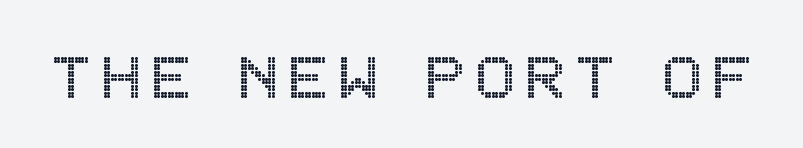
Q: Is the text italic (slanted)? A: No, it is upright.
Q: Is the text underlined? A: No.
Q: Width (condensed, normal, or wide)? A: Condensed.
Q: x-height? A: Large.
